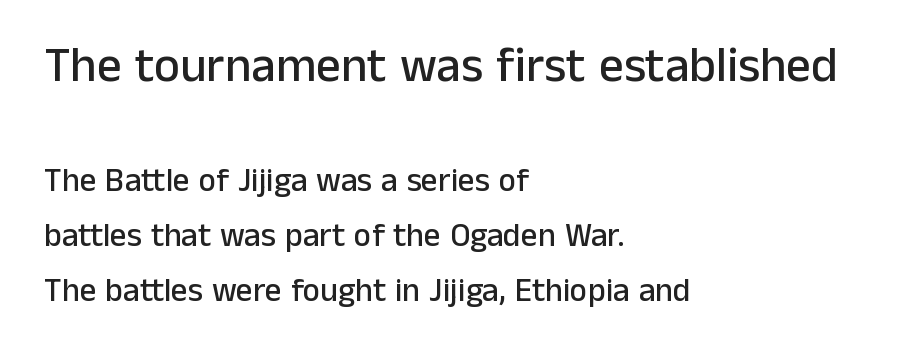
This sample uses plain, unmodified letter spacing. Look at the glyph heights: the upper group is clearly the bigger setting. Plain, unruled lines of type. The lines sit at an ordinary, default distance from one another. A typesetter would call this proportional, since set widths differ per character.
